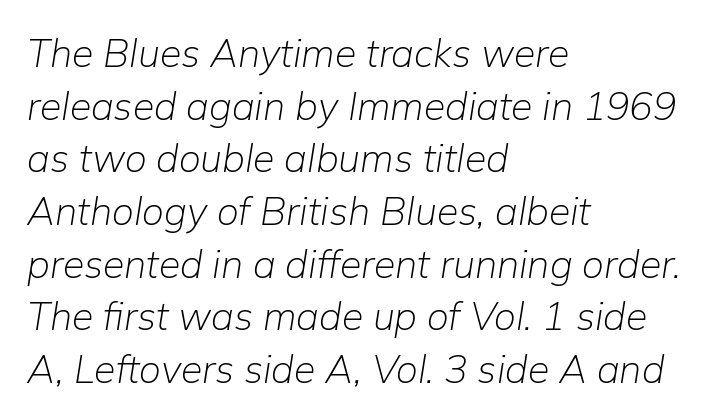
The image shows 39 px light type, italic (leaning right); set left-aligned, normal line spacing (1.35x), normal letter spacing, not underlined; low stroke contrast and a medium x-height.
